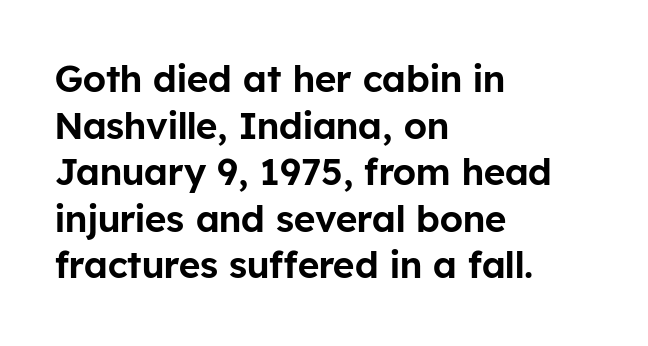
The image shows 37 px sans-serif type, upright; set left-aligned, normal line spacing (1.26x), normal letter spacing, not underlined; low stroke contrast and a medium x-height.
